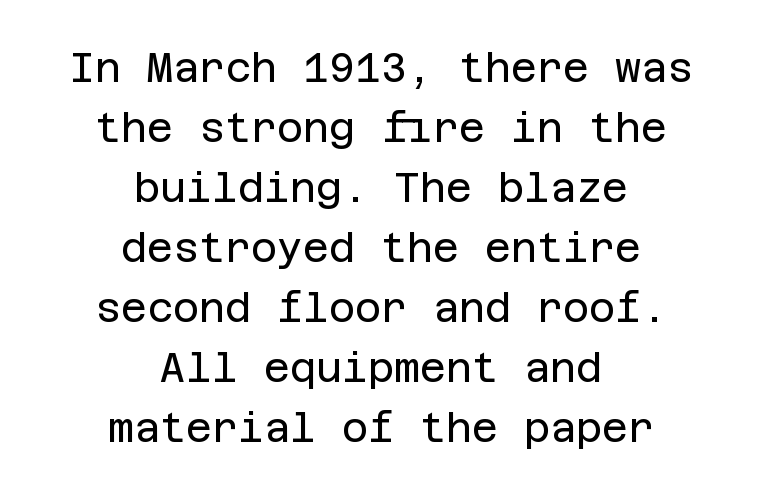
Plain, unruled lines of type. Serifs: no, the terminals of the letterforms are clean. The type is set solid horizontally, with unmodified tracking. The rendering uses a moderate line-height, typical for paragraphs. These lines were composed using upright roman letters. If you folded the block vertically in half, each line would mirror itself in length.
